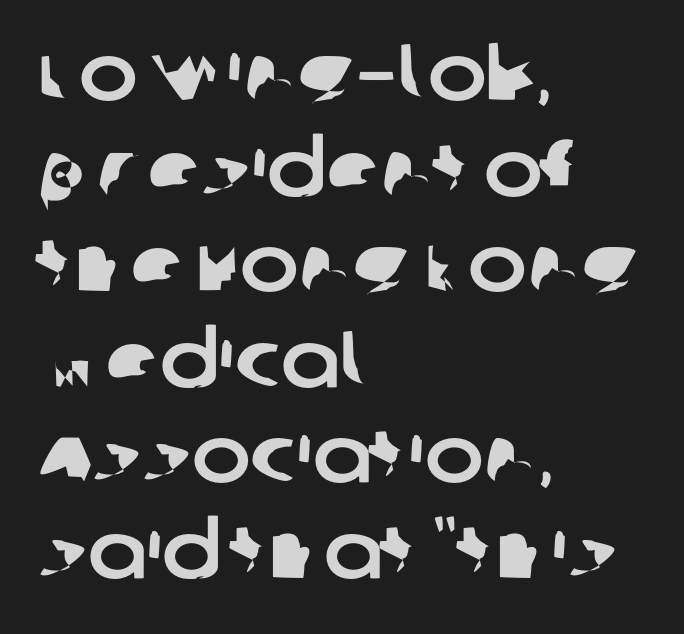
Descenders are the only things crossing below the line. Nothing unusual about the tracking: characters are spaced as the font intends. Check where the strokes stop: nothing finishes them off — pure sans. Character widths vary here, with narrow letters taking less room than wide ones. The text block is weighted toward the left margin, trailing off unevenly rightward.
